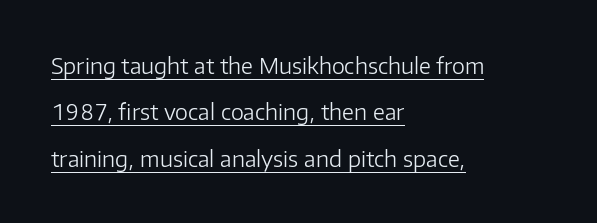
{"italic": "no", "bold": "no", "underline": "yes", "align": "left", "line_spacing": "loose", "line_spacing_ratio": 2.11, "letter_spacing": "normal", "letter_spacing_em": 0.0, "glyph_px": 22}
